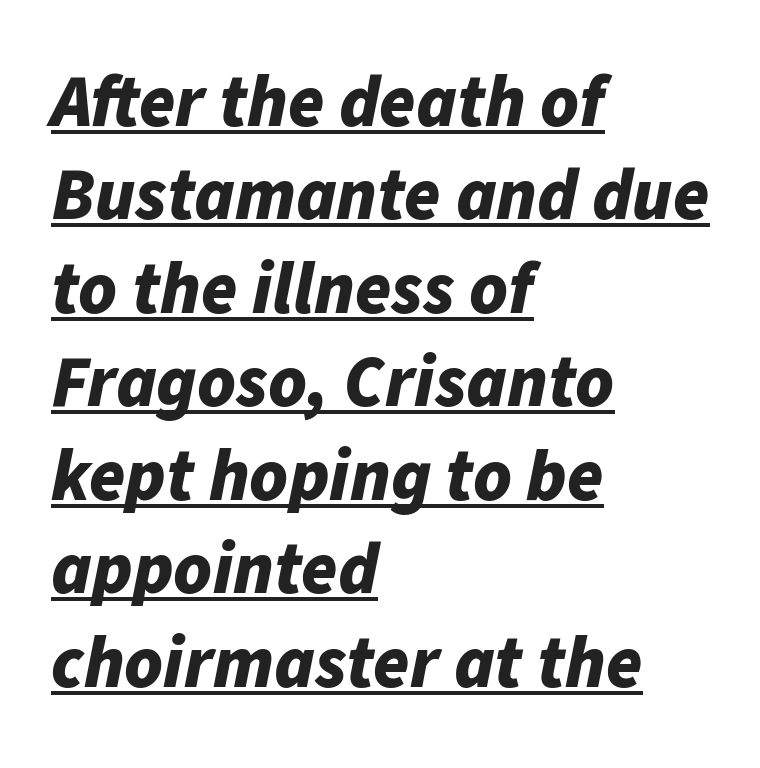
The image shows 73 px bold type, italic (leaning right); set left-aligned, normal line spacing (1.28x), normal letter spacing, underlined; low stroke contrast and a medium x-height.
